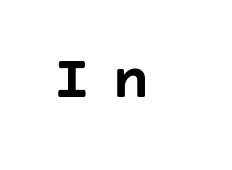
The image shows 63 px semibold sans-serif type, upright; set unusually wide letter spacing (+0.33 em), not underlined; low stroke contrast and a large x-height.
